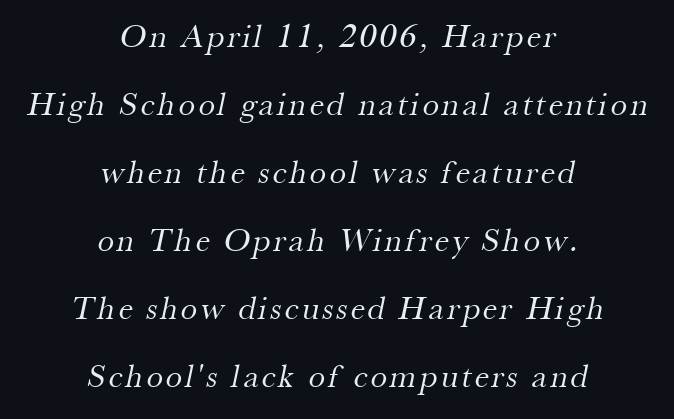
Q: Is the text bold? A: No.
Q: Is the typeface a serif or a sans-serif typeface? A: Serif.
Q: Is the text underlined? A: No.
Q: How is the paragraph aligned? A: Centered.
Q: Is the spacing between lines tight, normal or loose? A: Loose.
Q: Width (condensed, normal, or wide)? A: Normal.
Q: Stroke contrast? A: Medium.
Q: x-height? A: Small.
Q: Monospaced? A: No.
